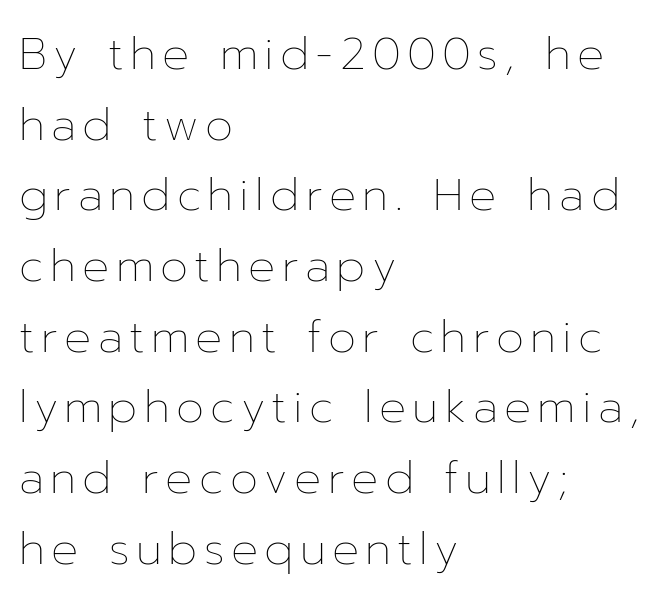
Q: Is the text bold? A: No.
Q: Is the text italic (slanted)? A: No, it is upright.
Q: Is the text underlined? A: No.
Q: How is the paragraph aligned? A: Left-aligned.
Q: Is the spacing between lines tight, normal or loose? A: Normal.
Q: Width (condensed, normal, or wide)? A: Normal.
Q: Stroke contrast? A: Low.
Q: x-height? A: Medium.
Q: Monospaced? A: No.
